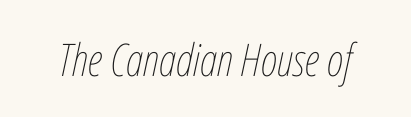
{"italic": "yes", "lean": "right", "slant_degrees": 12, "bold": "no", "weight": "thin", "width": "condensed", "stroke_contrast": "low", "x_height": "medium", "monospaced": "no", "underline": "no", "letter_spacing": "normal", "letter_spacing_em": 0.0, "glyph_px": 45}
